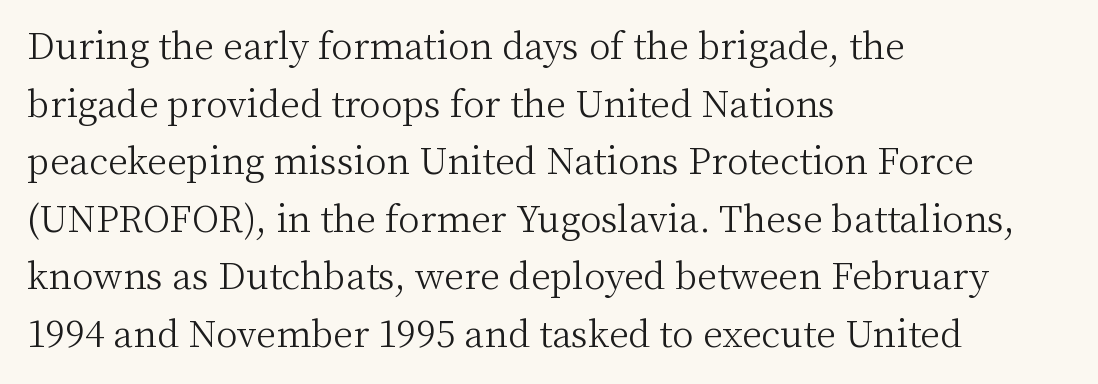
Q: Is the text bold? A: No.
Q: Is the text italic (slanted)? A: No, it is upright.
Q: Is the typeface a serif or a sans-serif typeface? A: Serif.
Q: Is the text underlined? A: No.
Q: How is the paragraph aligned? A: Left-aligned.
Q: Is the spacing between letters normal or unusually wide? A: Normal.
Q: Is the spacing between lines tight, normal or loose? A: Normal.
Q: Width (condensed, normal, or wide)? A: Normal.
Q: Stroke contrast? A: Medium.
Q: x-height? A: Medium.
Q: Monospaced? A: No.
